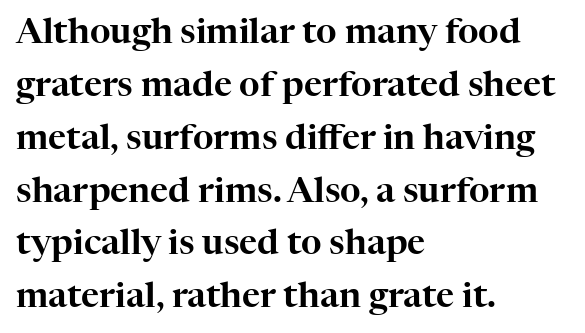
The image shows 35 px serif type, upright; set left-aligned, normal line spacing (1.51x), normal letter spacing, not underlined; high stroke contrast and a medium x-height.
